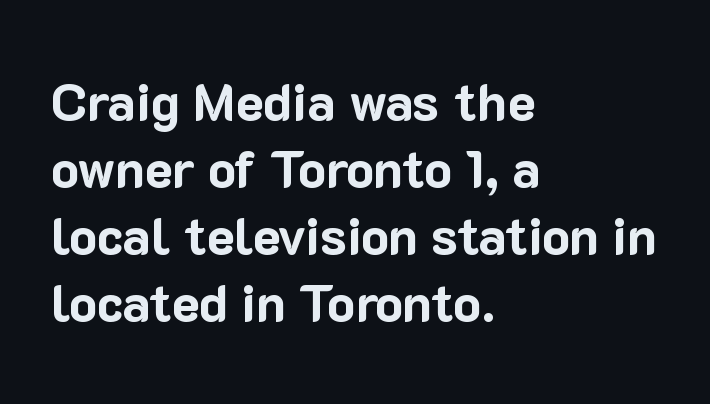
Q: Is the text bold? A: Yes.
Q: Is the text italic (slanted)? A: No, it is upright.
Q: Is the typeface a serif or a sans-serif typeface? A: Sans-serif.
Q: Is the text underlined? A: No.
Q: How is the paragraph aligned? A: Left-aligned.
Q: Is the spacing between letters normal or unusually wide? A: Normal.
Q: Is the spacing between lines tight, normal or loose? A: Normal.
Q: Width (condensed, normal, or wide)? A: Normal.
Q: Stroke contrast? A: Low.
Q: x-height? A: Medium.
Q: Monospaced? A: No.
